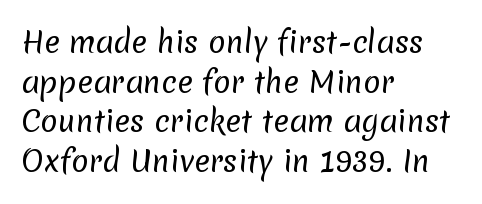
Look at the bottom of the vertical strokes: they stop flat, with no serifs. The ragged edge is on the right, which tells us the setting is flush left. Summary of weight: not heavy and not bold. Is the letter spacing exaggerated? No — it looks like the ordinary default. This sample has the flowing, uneven cadence of proportional lettering.
